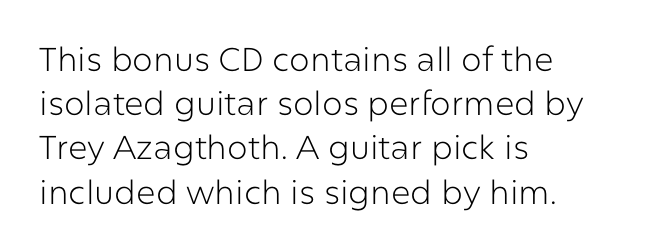
The image shows 33 px light sans-serif type, upright; set left-aligned, normal line spacing (1.34x), normal letter spacing, not underlined; low stroke contrast and a medium x-height.
